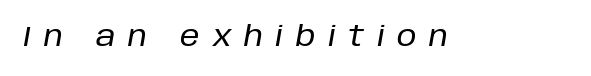
Q: Is the text italic (slanted)? A: Yes, it leans right by about 10 degrees.
Q: Is the text underlined? A: No.
Q: Is the spacing between letters normal or unusually wide? A: Unusually wide.
Q: Width (condensed, normal, or wide)? A: Normal.
Q: Stroke contrast? A: Low.
Q: x-height? A: Large.
Q: Monospaced? A: No.
